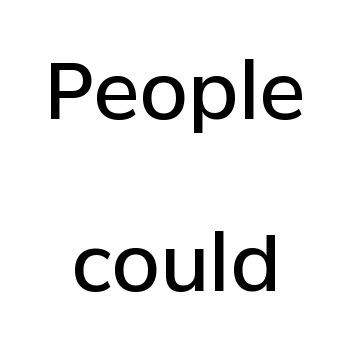
Q: Is the text bold? A: Semi-bold.
Q: Is the text italic (slanted)? A: No, it is upright.
Q: Is the typeface a serif or a sans-serif typeface? A: Sans-serif.
Q: Is the text underlined? A: No.
Q: How is the paragraph aligned? A: Centered.
Q: Is the spacing between letters normal or unusually wide? A: Normal.
Q: Is the spacing between lines tight, normal or loose? A: Loose.
Q: Width (condensed, normal, or wide)? A: Normal.
Q: Stroke contrast? A: Low.
Q: x-height? A: Medium.
Q: Monospaced? A: No.
